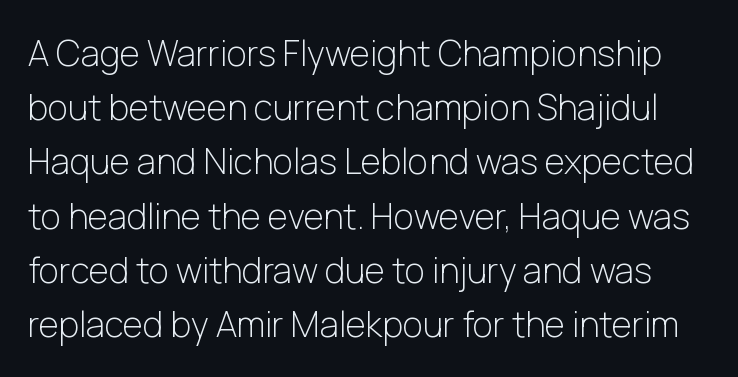
Q: Is the text bold? A: No.
Q: Is the text italic (slanted)? A: No, it is upright.
Q: Is the typeface a serif or a sans-serif typeface? A: Sans-serif.
Q: Is the text underlined? A: No.
Q: Is the spacing between letters normal or unusually wide? A: Normal.
Q: Is the spacing between lines tight, normal or loose? A: Normal.
Q: Width (condensed, normal, or wide)? A: Normal.
Q: Stroke contrast? A: Low.
Q: x-height? A: Medium.
Q: Monospaced? A: No.
